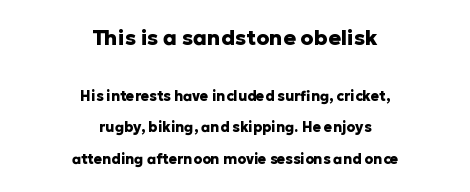
{"italic": "no", "bold": "yes", "underline": "no", "align": "center", "line_spacing": "loose", "line_spacing_ratio": 2.22, "letter_spacing": "normal", "letter_spacing_em": 0.0, "larger_block": "first", "size_ratio": 1.5, "glyph_px": 21}
